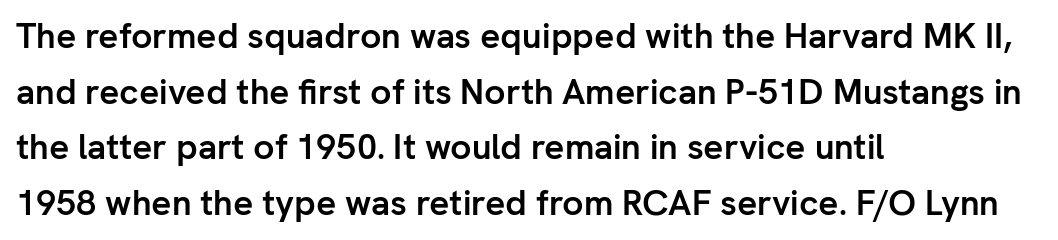
{"serif": "no", "italic": "no", "bold": "yes", "weight": "semibold", "width": "normal", "stroke_contrast": "low", "x_height": "medium", "monospaced": "no", "underline": "no", "align": "left", "line_spacing": "normal", "line_spacing_ratio": 1.59, "letter_spacing": "normal", "letter_spacing_em": 0.0, "glyph_px": 35}
